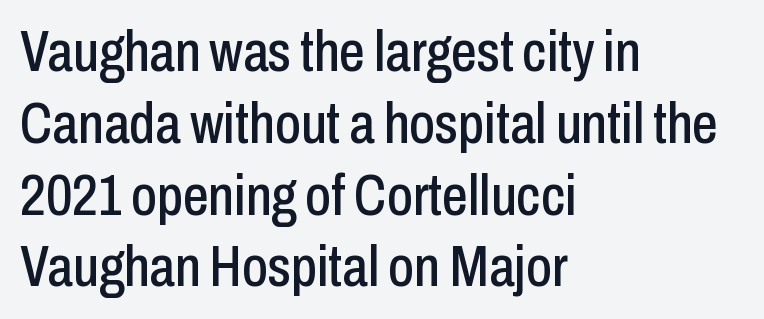
Q: Is the text italic (slanted)? A: No, it is upright.
Q: Is the typeface a serif or a sans-serif typeface? A: Sans-serif.
Q: Is the text underlined? A: No.
Q: How is the paragraph aligned? A: Left-aligned.
Q: Is the spacing between letters normal or unusually wide? A: Normal.
Q: Is the spacing between lines tight, normal or loose? A: Normal.
Q: Width (condensed, normal, or wide)? A: Condensed.
Q: Stroke contrast? A: Low.
Q: x-height? A: Medium.
Q: Monospaced? A: No.
